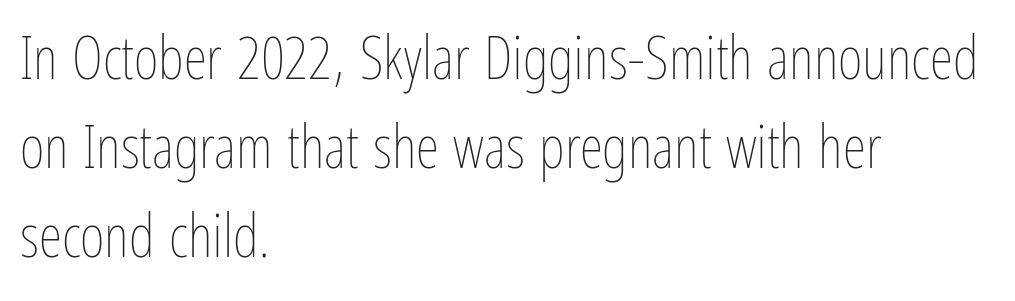
The image shows 60 px thin, condensed type, upright; set left-aligned, normal line spacing (1.48x), normal letter spacing, not underlined; low stroke contrast and a medium x-height.
